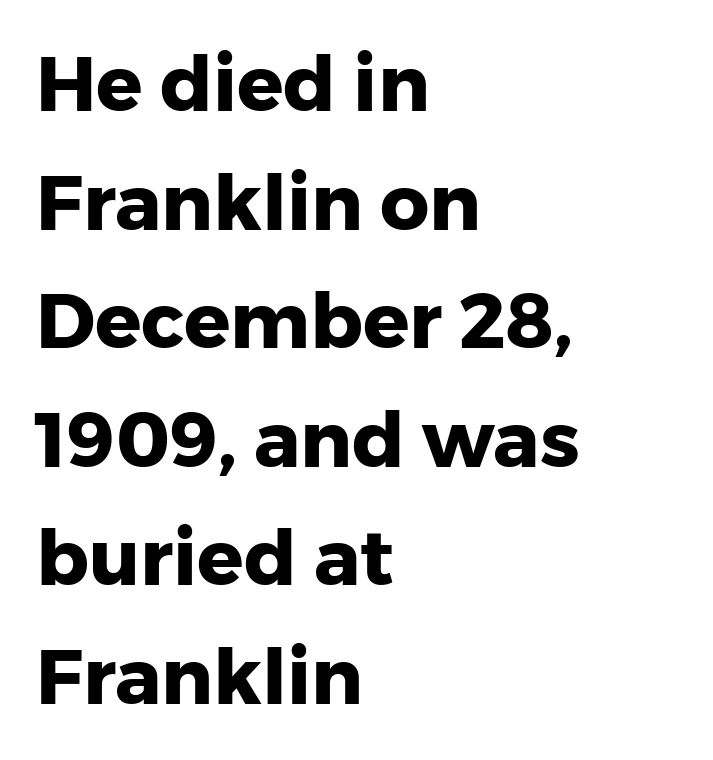
Q: Is the text bold? A: Yes.
Q: Is the text italic (slanted)? A: No, it is upright.
Q: Is the typeface a serif or a sans-serif typeface? A: Sans-serif.
Q: Is the text underlined? A: No.
Q: How is the paragraph aligned? A: Left-aligned.
Q: Is the spacing between letters normal or unusually wide? A: Normal.
Q: Is the spacing between lines tight, normal or loose? A: Normal.
Q: Width (condensed, normal, or wide)? A: Normal.
Q: Stroke contrast? A: Low.
Q: x-height? A: Medium.
Q: Monospaced? A: No.
